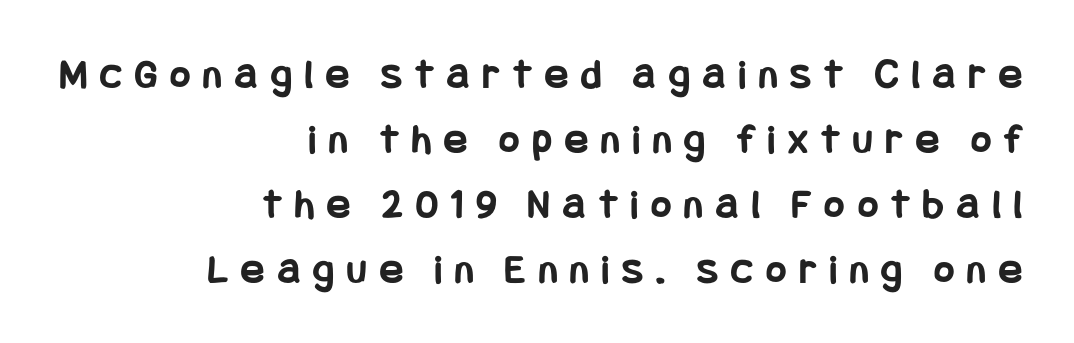
{"serif": "no", "italic": "no", "bold": "yes", "weight": "bold", "width": "condensed", "stroke_contrast": "low", "x_height": "large", "underline": "no", "align": "right", "line_spacing": "normal", "line_spacing_ratio": 1.51, "letter_spacing": "wide", "letter_spacing_em": 0.31, "glyph_px": 43}
